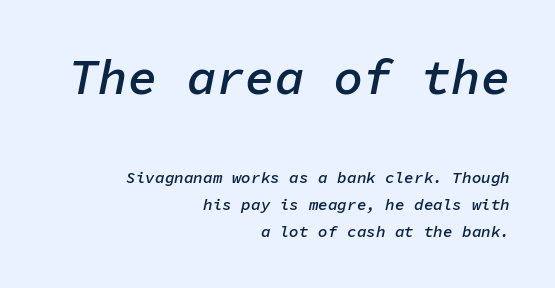
Q: Is the text bold? A: Semi-bold.
Q: Is the text italic (slanted)? A: Yes, it leans right by about 11 degrees.
Q: Is the text underlined? A: No.
Q: How is the paragraph aligned? A: Right-aligned.
Q: Is the spacing between letters normal or unusually wide? A: Normal.
Q: Is the spacing between lines tight, normal or loose? A: Normal.
Q: Which block of text is set in a larger size, the first (top) or the second (bottom)? A: The first (top) one.
Q: Width (condensed, normal, or wide)? A: Normal.
Q: Stroke contrast? A: Low.
Q: x-height? A: Medium.
Q: Monospaced? A: Yes.
